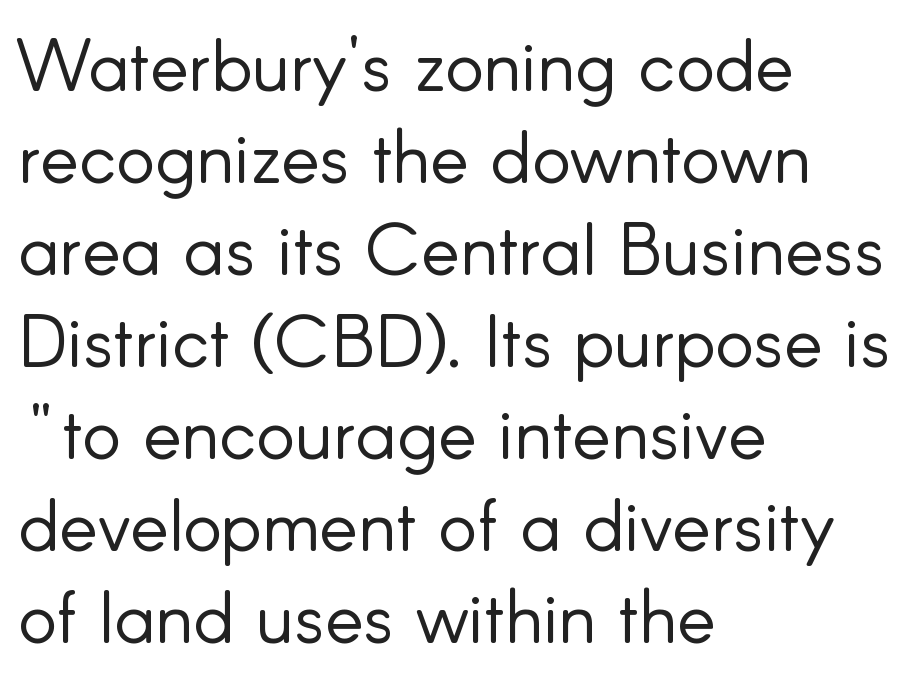
The strokes carry an ordinary text weight at most. The compositor pushed each line to the left boundary. When letters stand straight like this, we call the style roman or upright. The characters display no serif detailing; their extremities are plain.
